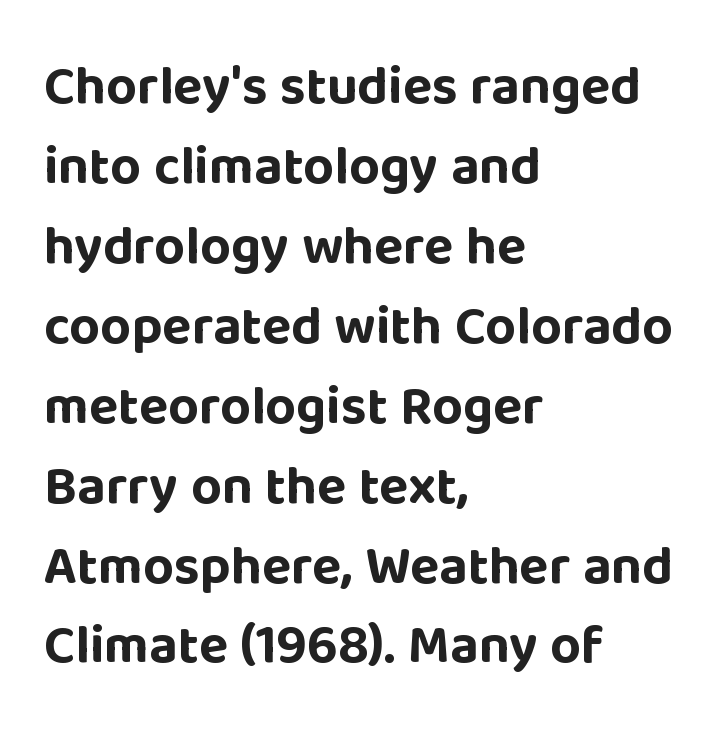
{"serif": "no", "italic": "no", "bold": "yes", "weight": "bold", "width": "normal", "stroke_contrast": "low", "x_height": "large", "monospaced": "no", "underline": "no", "align": "left", "line_spacing": "normal", "line_spacing_ratio": 1.48, "letter_spacing": "normal", "letter_spacing_em": 0.0, "glyph_px": 54}
